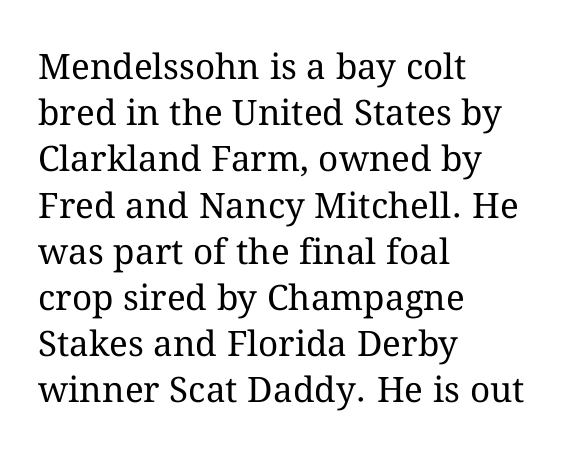
{"italic": "no", "bold": "no", "weight": "regular", "width": "normal", "stroke_contrast": "medium", "x_height": "medium", "monospaced": "no", "underline": "no", "align": "left", "line_spacing": "normal", "line_spacing_ratio": 1.32, "letter_spacing": "normal", "letter_spacing_em": 0.0, "glyph_px": 35}
